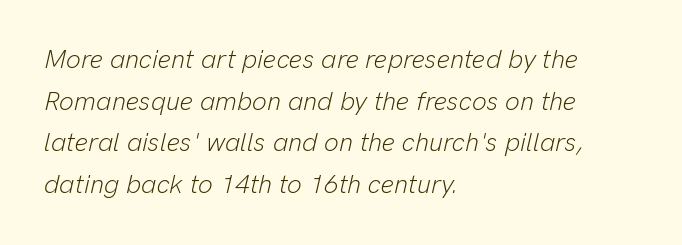
The image shows 26 px text type, italic (leaning right); set left-aligned, normal line spacing (1.6x), normal letter spacing, not underlined.
